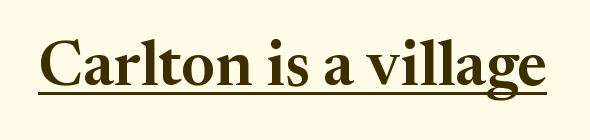
{"serif": "yes", "italic": "no", "width": "normal", "stroke_contrast": "medium", "x_height": "medium", "monospaced": "no", "underline": "yes", "letter_spacing": "normal", "letter_spacing_em": 0.0, "glyph_px": 63}
